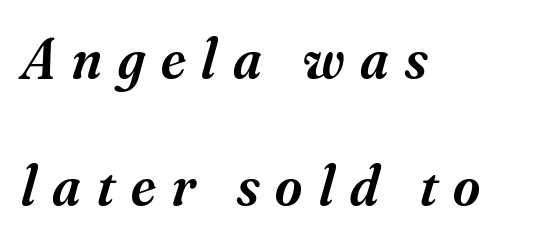
Q: Is the text bold? A: Semi-bold.
Q: Is the text italic (slanted)? A: Yes, it leans right by about 16 degrees.
Q: Is the typeface a serif or a sans-serif typeface? A: Serif.
Q: Is the text underlined? A: No.
Q: How is the paragraph aligned? A: Left-aligned.
Q: Is the spacing between letters normal or unusually wide? A: Unusually wide.
Q: Is the spacing between lines tight, normal or loose? A: Loose.
Q: Width (condensed, normal, or wide)? A: Normal.
Q: Stroke contrast? A: Medium.
Q: x-height? A: Small.
Q: Monospaced? A: No.
